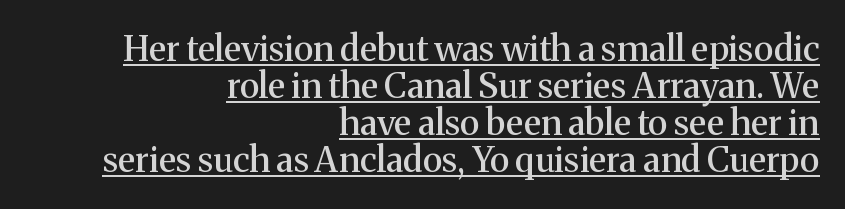
Q: Is the text italic (slanted)? A: No, it is upright.
Q: Is the typeface a serif or a sans-serif typeface? A: Serif.
Q: Is the text underlined? A: Yes.
Q: How is the paragraph aligned? A: Right-aligned.
Q: Is the spacing between letters normal or unusually wide? A: Normal.
Q: Is the spacing between lines tight, normal or loose? A: Tight.
Q: Width (condensed, normal, or wide)? A: Normal.
Q: Stroke contrast? A: Medium.
Q: x-height? A: Medium.
Q: Monospaced? A: No.
